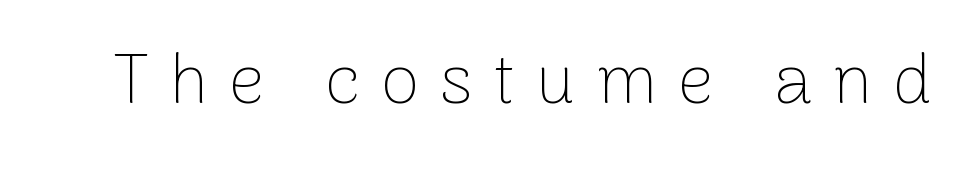
The image shows 70 px thin sans-serif type, upright; set unusually wide letter spacing (+0.3 em), not underlined; low stroke contrast and a medium x-height.
